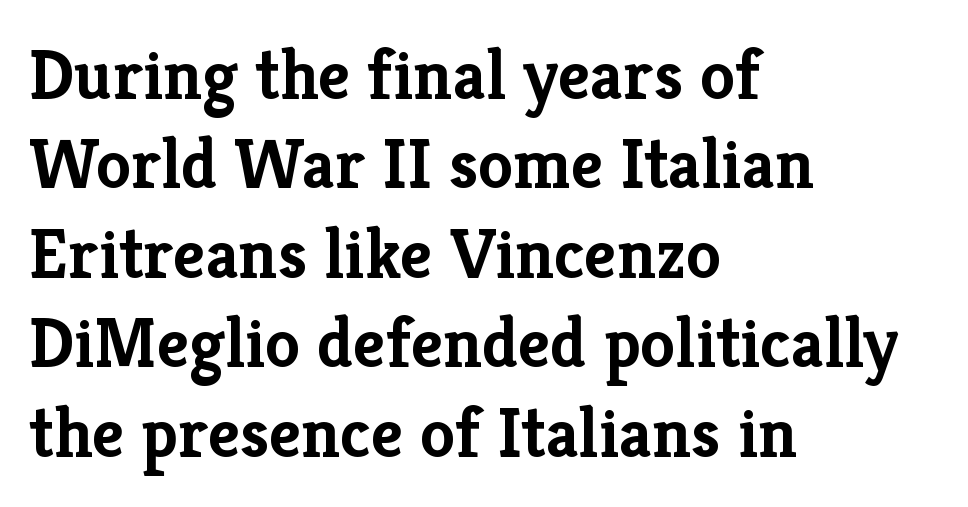
Q: Is the text bold? A: Yes.
Q: Is the text italic (slanted)? A: No, it is upright.
Q: Is the typeface a serif or a sans-serif typeface? A: Serif.
Q: Is the text underlined? A: No.
Q: How is the paragraph aligned? A: Left-aligned.
Q: Is the spacing between letters normal or unusually wide? A: Normal.
Q: Is the spacing between lines tight, normal or loose? A: Normal.
Q: Width (condensed, normal, or wide)? A: Normal.
Q: Stroke contrast? A: Low.
Q: x-height? A: Medium.
Q: Monospaced? A: No.
